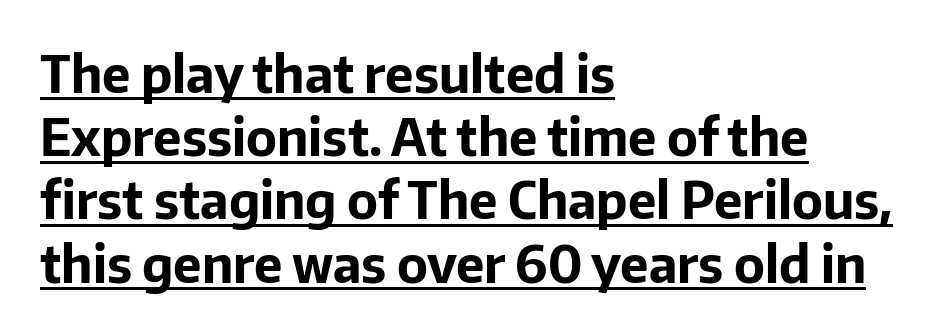
{"serif": "no", "italic": "no", "bold": "yes", "weight": "bold", "width": "normal", "stroke_contrast": "low", "x_height": "medium", "monospaced": "no", "underline": "yes", "align": "left", "line_spacing_ratio": 1.24, "letter_spacing": "normal", "letter_spacing_em": 0.0, "glyph_px": 51}
